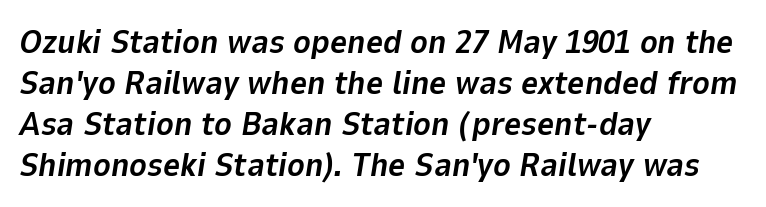
The image shows 33 px bold type, italic (leaning right); set left-aligned, line spacing 1.24x, normal letter spacing, not underlined; low stroke contrast and a medium x-height.
